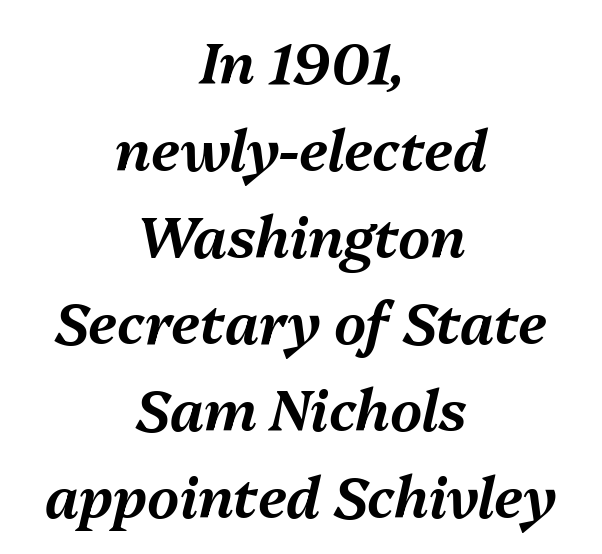
Q: Is the text italic (slanted)? A: Yes, it leans right by about 13 degrees.
Q: Is the text underlined? A: No.
Q: How is the paragraph aligned? A: Centered.
Q: Is the spacing between letters normal or unusually wide? A: Normal.
Q: Is the spacing between lines tight, normal or loose? A: Normal.
Q: Width (condensed, normal, or wide)? A: Normal.
Q: Stroke contrast? A: Medium.
Q: x-height? A: Medium.
Q: Monospaced? A: No.
